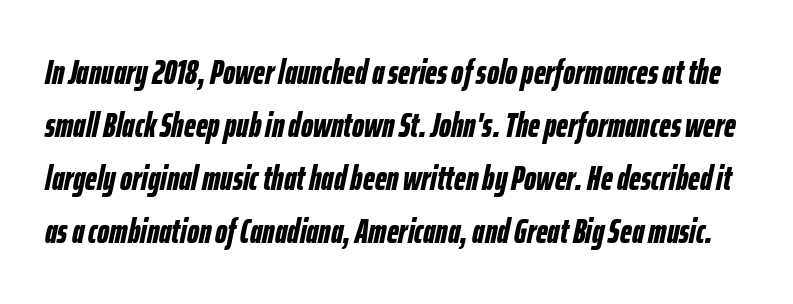
Q: Is the text bold? A: Yes.
Q: Is the text italic (slanted)? A: Yes, it leans right by about 12 degrees.
Q: Is the text underlined? A: No.
Q: Is the spacing between letters normal or unusually wide? A: Normal.
Q: Is the spacing between lines tight, normal or loose? A: Normal.
Q: Width (condensed, normal, or wide)? A: Condensed.
Q: Stroke contrast? A: Low.
Q: x-height? A: Medium.
Q: Monospaced? A: No.
